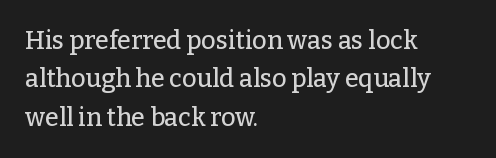
The image shows 25 px text type, upright; set left-aligned, normal line spacing (1.54x), normal letter spacing, not underlined.
